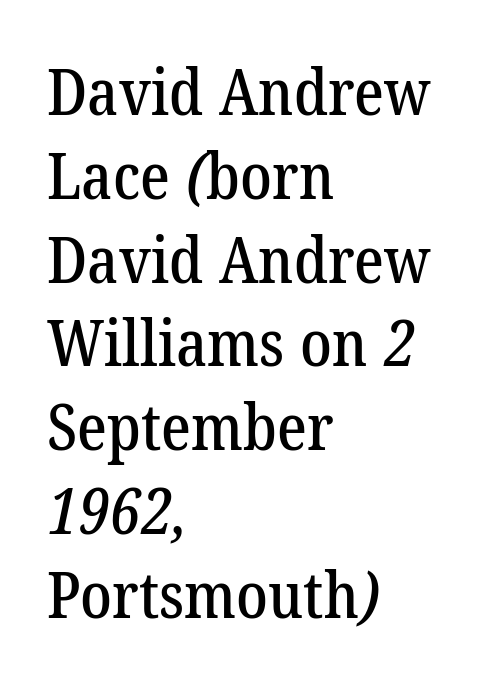
The words here are not underlined. Each line starts at the same left margin while the right side varies. Check where the strokes stop: tiny serifs finish them off. Whoever set this chose a conventional vertical rhythm.
